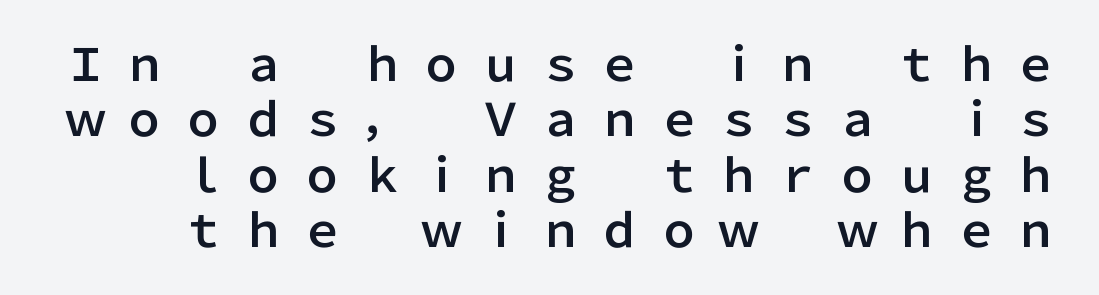
You could not count columns in this text — the font is proportionally spaced. The type is letterspaced generously, with wide tracking. Vertical strokes here are truly vertical. Glance below the letters and you will spot only blank space.
